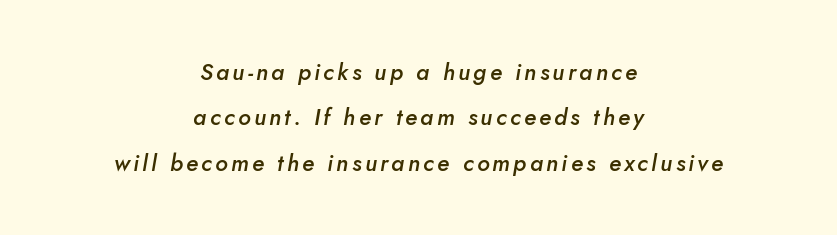
Q: Is the text bold? A: Semi-bold.
Q: Is the text italic (slanted)? A: Yes, it leans right by about 10 degrees.
Q: Is the text underlined? A: No.
Q: How is the paragraph aligned? A: Centered.
Q: Is the spacing between lines tight, normal or loose? A: Loose.
